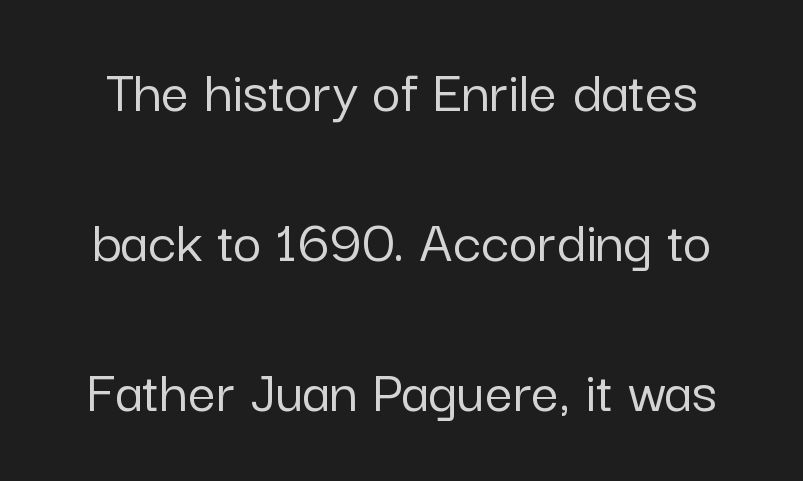
{"serif": "no", "italic": "no", "width": "normal", "stroke_contrast": "low", "x_height": "medium", "monospaced": "no", "underline": "no", "line_spacing": "loose", "line_spacing_ratio": 2.42, "letter_spacing": "normal", "letter_spacing_em": 0.0, "glyph_px": 62}
